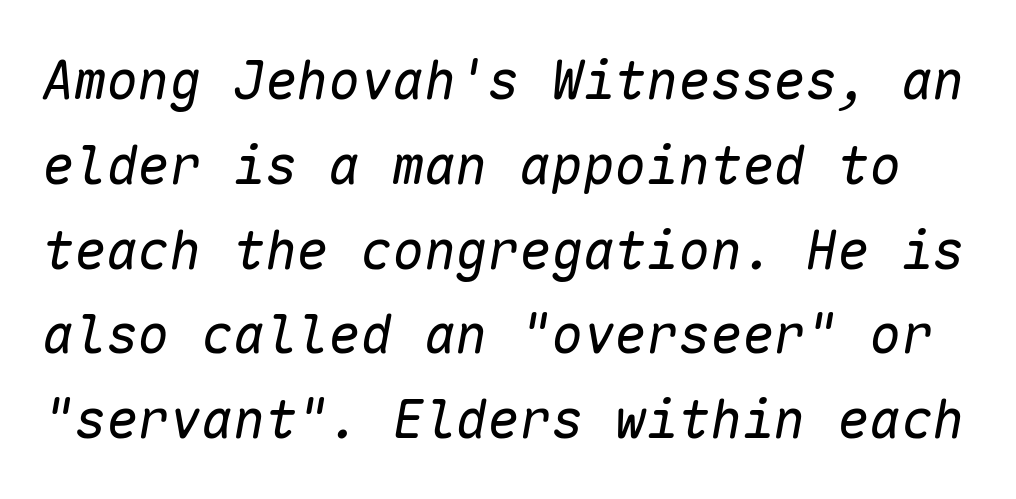
On a weight scale, this lands at 450 or below. In terms of letterspacing, this is plain default setting. Rendered with sloped, italic letterforms. Only glyphs here, with clear space below each row. What's the leading like? Ordinary, nothing unusual.
